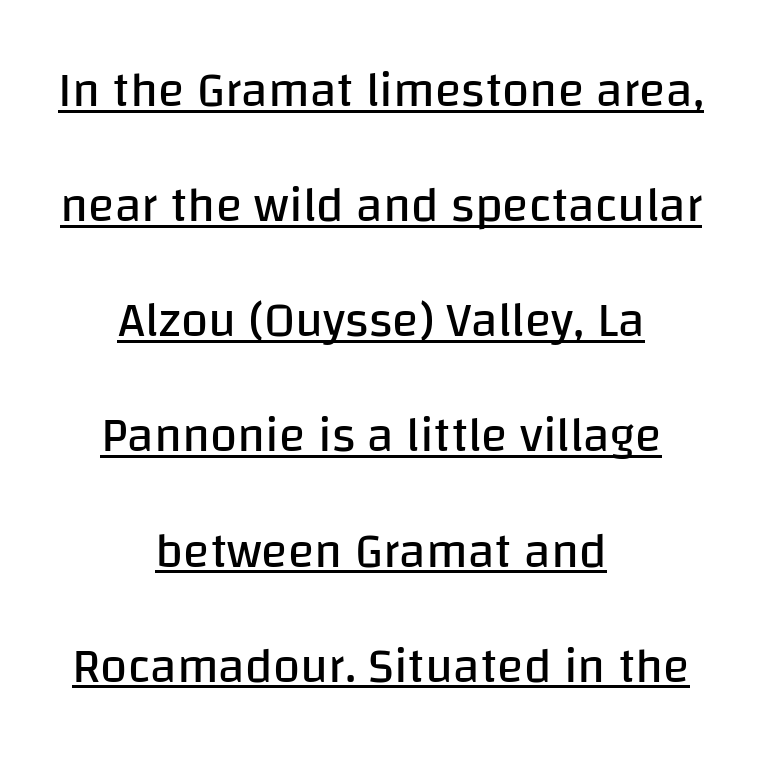
{"serif": "no", "italic": "no", "bold": "no", "weight": "regular", "width": "normal", "stroke_contrast": "low", "x_height": "large", "monospaced": "no", "underline": "yes", "align": "center", "line_spacing": "loose", "line_spacing_ratio": 2.35, "letter_spacing": "normal", "letter_spacing_em": 0.0, "glyph_px": 49}
